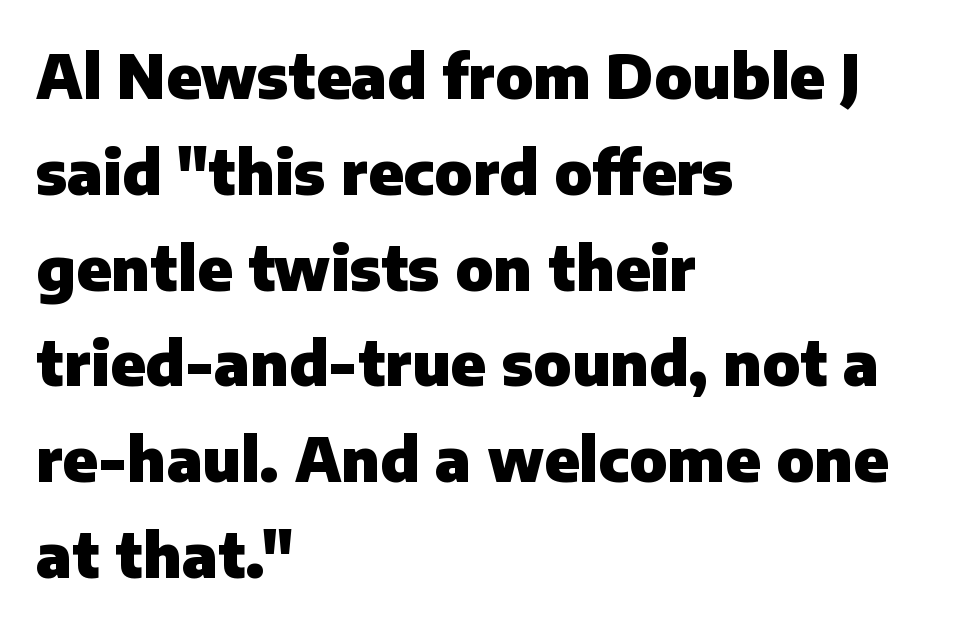
The image shows 61 px heavy sans-serif type, upright; set left-aligned, normal line spacing (1.57x), normal letter spacing, not underlined; low stroke contrast and a medium x-height.
